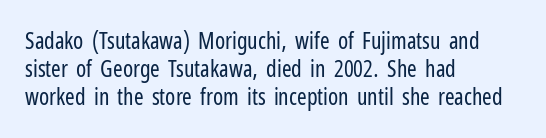
Every stem runs plumb, perpendicular to the baseline. Layout note: lines flush left. Decoration check: the copy has no underline. Short note: letters normally spaced.
